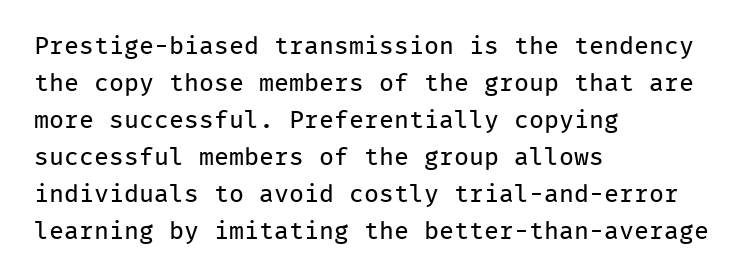
A typesetter would call this leading conventional body-copy spacing. Descender tails drop into unmarked territory. Visually the block forms a straight wall on the left and a jagged coastline on the right. Do the letters lean? They stand straight.
